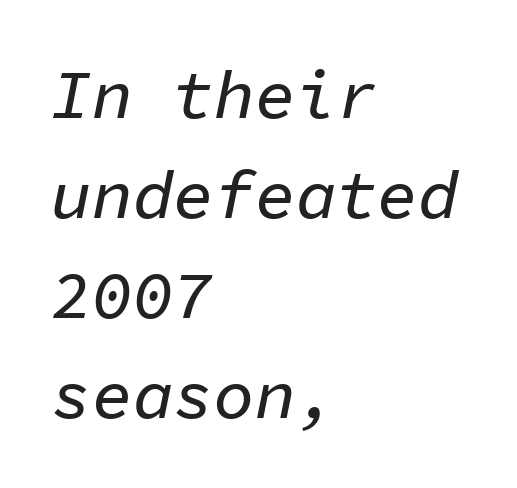
The strip under each line holds only bare page. The passage shown leans; its letterforms are oblique. Monospaced: the letters line up in strict vertical columns. Each line starts at the same left margin while the right side varies. The line-height multiplier appears to be the usual default. Spacing between characters is what you'd get straight out of the box.
